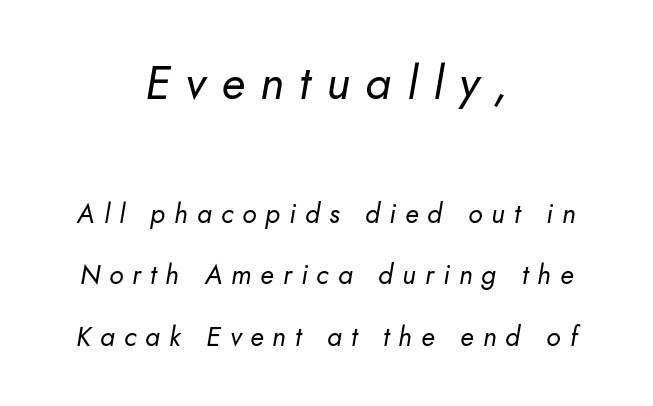
The image shows 47 px regular-weight type, italic (leaning right); set centered, loose line spacing (2.28x), unusually wide letter spacing (+0.33 em), not underlined; the first (top) block is 1.74x larger; low stroke contrast and a small x-height.
